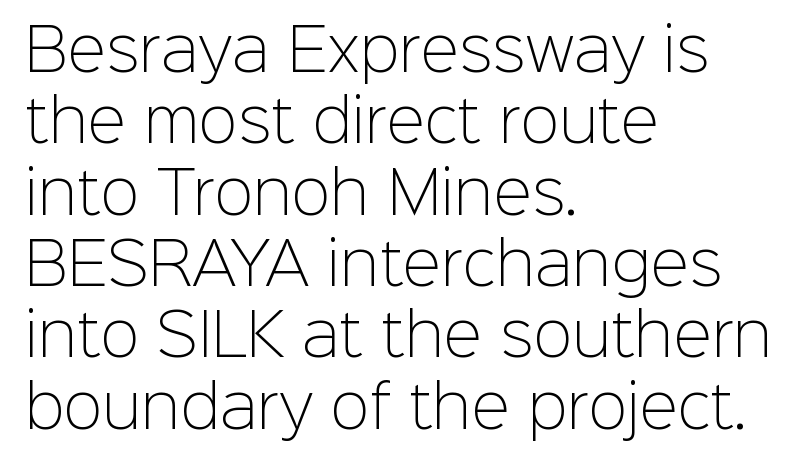
Is this a fixed-width face? No — the glyphs have proportional, varying widths. Classification — sans serif. The strokes carry an ordinary text weight at most. The rendering anchors every line to the left-hand side. Quick note: not italic, upright. Nobody touched the tracking dial on this one.
